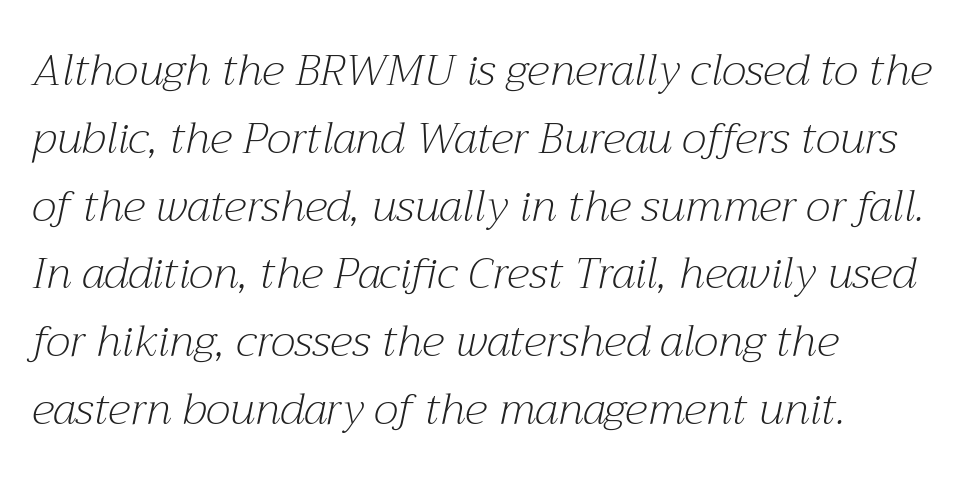
This is serif lettering, the kind often seen in printed books. Beneath every word, the page is bare. Spacing verdict: proportional, widths tailored to each character. Bold? No — there's no thickening of the strokes.
